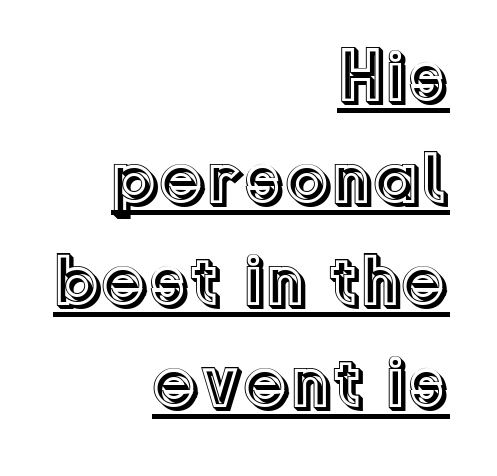
{"italic": "no", "width": "normal", "x_height": "medium", "monospaced": "no", "underline": "yes", "align": "right", "line_spacing": "normal", "line_spacing_ratio": 1.38, "letter_spacing": "normal", "letter_spacing_em": 0.0, "glyph_px": 74}
